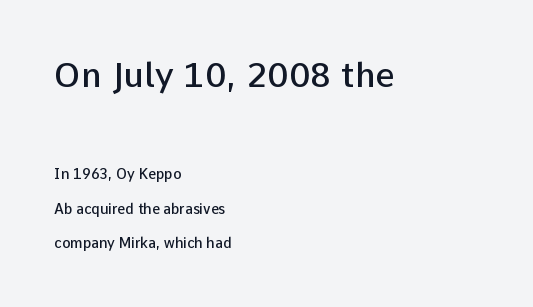
Q: Is the text bold? A: Semi-bold.
Q: Is the text italic (slanted)? A: No, it is upright.
Q: Is the typeface a serif or a sans-serif typeface? A: Sans-serif.
Q: Is the text underlined? A: No.
Q: How is the paragraph aligned? A: Left-aligned.
Q: Is the spacing between letters normal or unusually wide? A: Normal.
Q: Is the spacing between lines tight, normal or loose? A: Loose.
Q: Which block of text is set in a larger size, the first (top) or the second (bottom)? A: The first (top) one.
Q: Width (condensed, normal, or wide)? A: Normal.
Q: Stroke contrast? A: Low.
Q: x-height? A: Medium.
Q: Monospaced? A: No.
